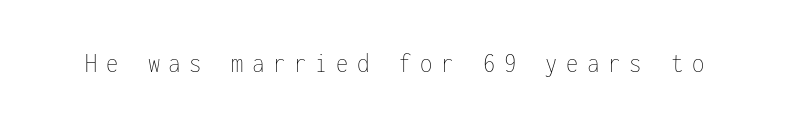
Q: Is the text bold? A: No.
Q: Is the text italic (slanted)? A: No, it is upright.
Q: Is the text underlined? A: No.
Q: Is the spacing between letters normal or unusually wide? A: Unusually wide.
Q: Width (condensed, normal, or wide)? A: Condensed.
Q: Stroke contrast? A: Low.
Q: x-height? A: Medium.
Q: Monospaced? A: Yes.
